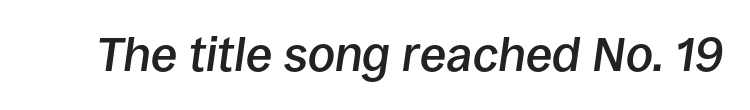
Spacing verdict: proportional, widths tailored to each character. This sample uses plain, unmodified letter spacing. The words here are not underlined. Designer's note — italics engaged.
